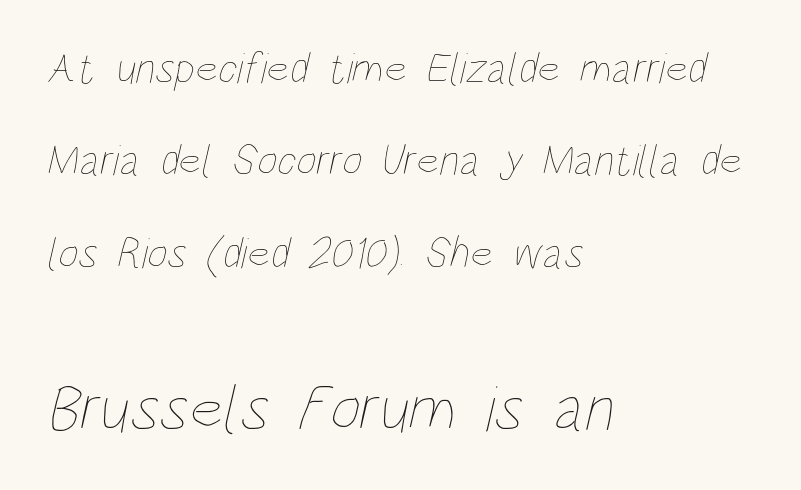
Stroke mass is kept to a normal reading level or below. Notice the wide empty band between every row — that's loose leading. Plain, unruled lines of type. Look at the tracking — it's just the regular setting, nothing added.
